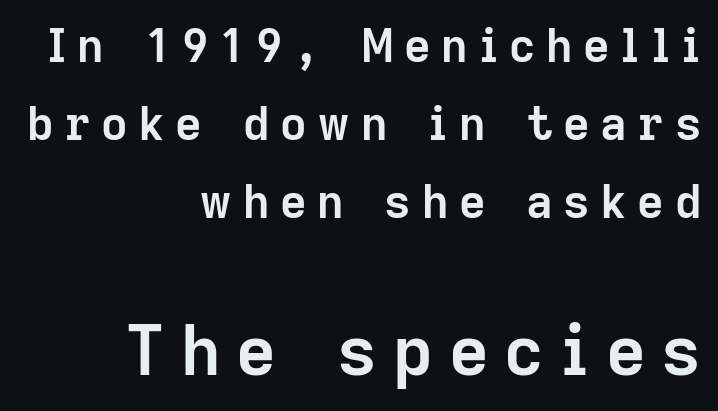
Ascenders rise straight up at ninety degrees. Do the characters align in a grid? No, the font is proportional. Line endings align vertically; line beginnings do not. As a designer I'd log this as weight 700, bold. The lower block of text is set noticeably larger than the block above it. Evenly set lines give the paragraph a standard silhouette.
